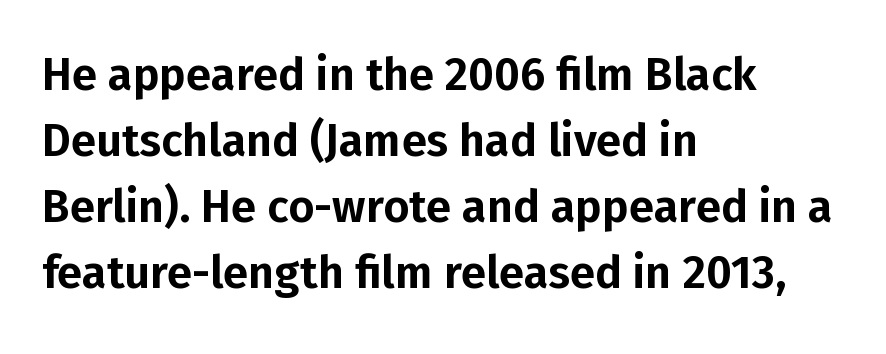
The image shows 45 px sans-serif type, upright; set left-aligned, normal line spacing (1.47x), normal letter spacing, not underlined; low stroke contrast and a medium x-height.
